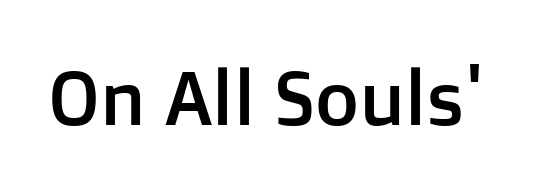
The image shows 76 px sans-serif type, upright; set normal letter spacing, not underlined; low stroke contrast and a medium x-height.
